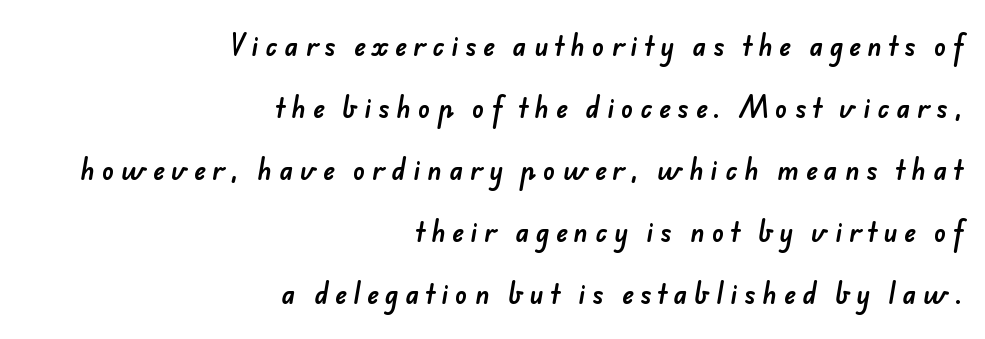
Q: Is the text underlined? A: No.
Q: How is the paragraph aligned? A: Right-aligned.
Q: Is the spacing between letters normal or unusually wide? A: Unusually wide.
Q: Is the spacing between lines tight, normal or loose? A: Loose.
